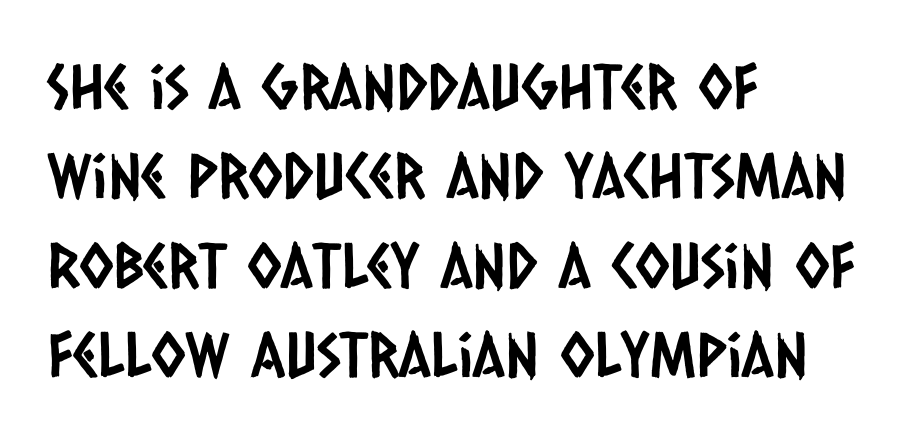
Q: Is the typeface a serif or a sans-serif typeface? A: Sans-serif.
Q: Is the text underlined? A: No.
Q: How is the paragraph aligned? A: Left-aligned.
Q: Is the spacing between letters normal or unusually wide? A: Normal.
Q: Is the spacing between lines tight, normal or loose? A: Normal.
Q: Width (condensed, normal, or wide)? A: Condensed.
Q: Stroke contrast? A: Low.
Q: x-height? A: Large.
Q: Monospaced? A: No.
